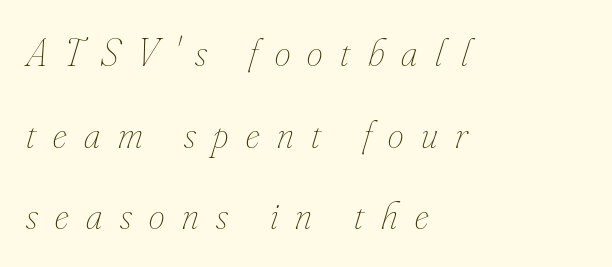
Q: Is the text bold? A: No.
Q: Is the text italic (slanted)? A: Yes, it leans right by about 16 degrees.
Q: Is the text underlined? A: No.
Q: How is the paragraph aligned? A: Left-aligned.
Q: Is the spacing between letters normal or unusually wide? A: Unusually wide.
Q: Is the spacing between lines tight, normal or loose? A: Loose.
Q: Width (condensed, normal, or wide)? A: Condensed.
Q: Stroke contrast? A: Low.
Q: x-height? A: Small.
Q: Monospaced? A: No.
